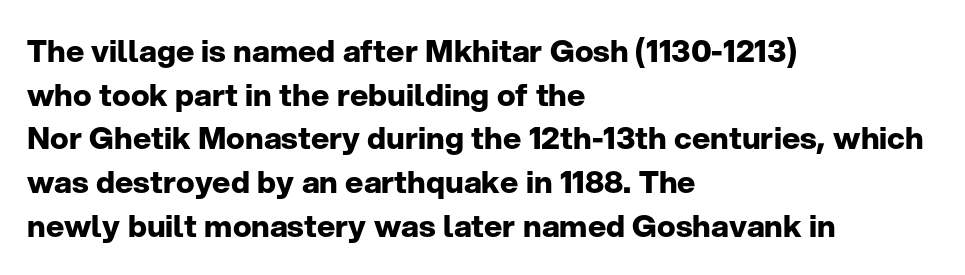
{"serif": "no", "italic": "no", "bold": "yes", "weight": "bold", "width": "normal", "stroke_contrast": "low", "x_height": "medium", "monospaced": "no", "underline": "no", "align": "left", "line_spacing": "normal", "line_spacing_ratio": 1.41, "letter_spacing": "normal", "letter_spacing_em": 0.0, "glyph_px": 31}
